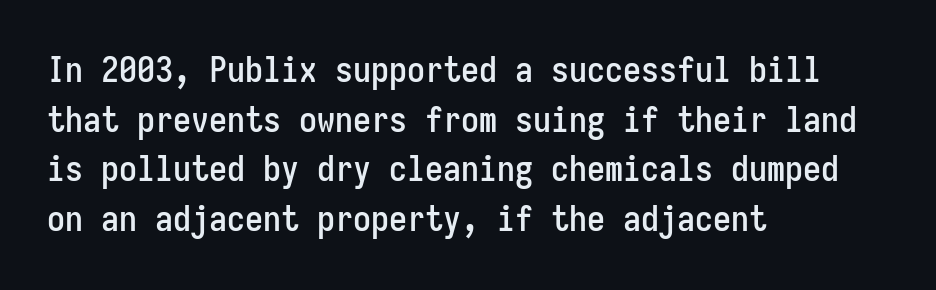
Q: Is the text italic (slanted)? A: No, it is upright.
Q: Is the typeface a serif or a sans-serif typeface? A: Sans-serif.
Q: Is the text underlined? A: No.
Q: How is the paragraph aligned? A: Left-aligned.
Q: Is the spacing between letters normal or unusually wide? A: Normal.
Q: Is the spacing between lines tight, normal or loose? A: Normal.
Q: Width (condensed, normal, or wide)? A: Condensed.
Q: Stroke contrast? A: Low.
Q: x-height? A: Medium.
Q: Monospaced? A: Yes.
